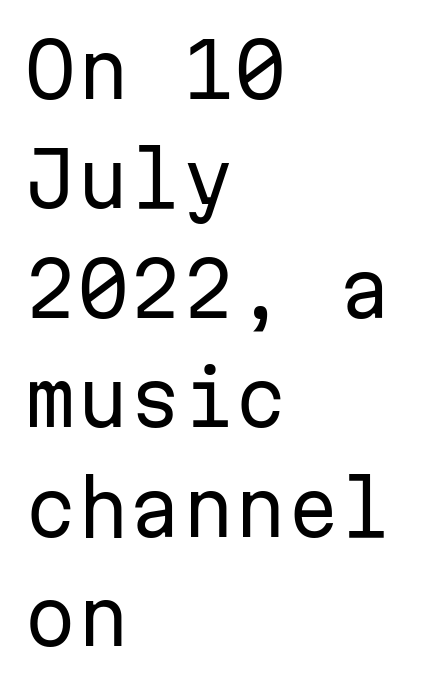
{"serif": "no", "italic": "no", "bold": "no", "weight": "regular", "width": "normal", "stroke_contrast": "low", "x_height": "medium", "monospaced": "yes", "underline": "no", "align": "left", "line_spacing": "normal", "line_spacing_ratio": 1.46, "letter_spacing": "normal", "letter_spacing_em": 0.0, "glyph_px": 75}
